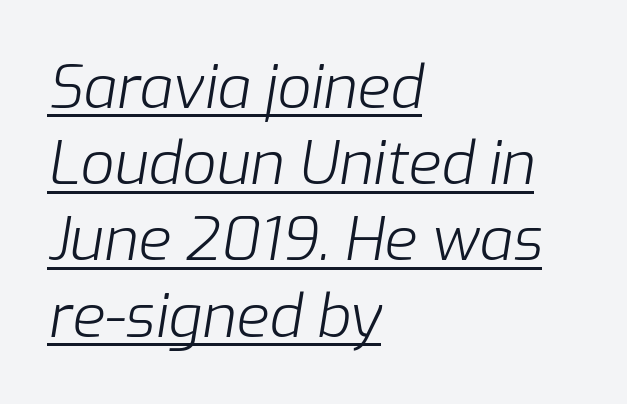
The image shows 60 px light type, italic (leaning right); set left-aligned, normal line spacing (1.27x), normal letter spacing, underlined; low stroke contrast and a medium x-height.
